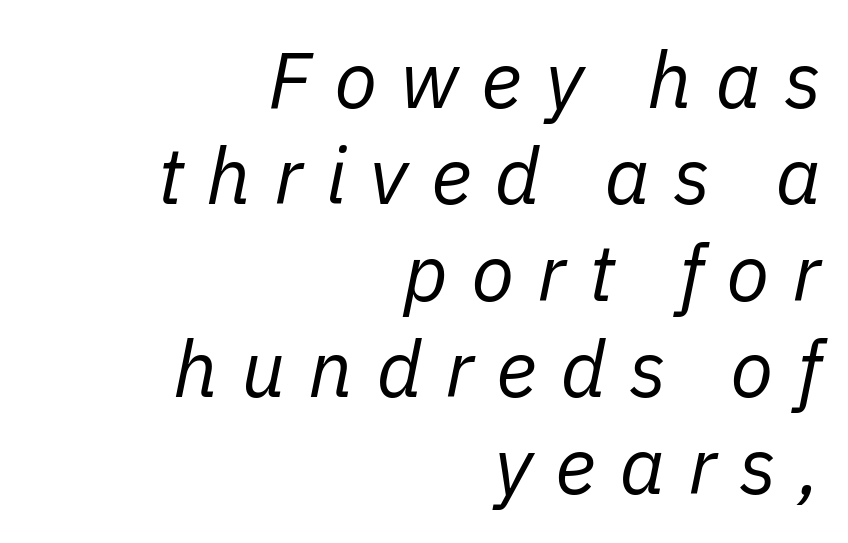
The image shows 79 px regular-weight type, italic (leaning right); set right-aligned, line spacing 1.22x, unusually wide letter spacing (+0.29 em), not underlined; low stroke contrast and a medium x-height.
